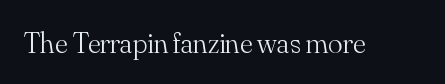
Think of a printed novel: that variable character pitch is what you see here. Glyph-to-glyph distance matches everyday printed text. A typesetter would mark this as roman, not italic. Look at the bottom of the vertical strokes: they flare into serifs here. Rule under the text: the space is simply empty. The strokes are not fattened; the text isn't bold.
